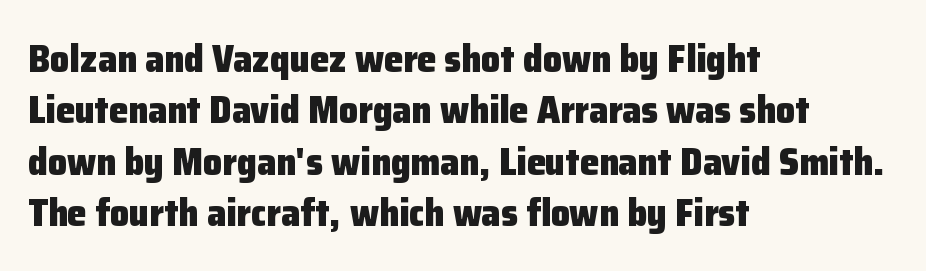
The image shows 38 px heavy sans-serif type, upright; set left-aligned, normal line spacing (1.35x), normal letter spacing, not underlined; low stroke contrast and a medium x-height.
